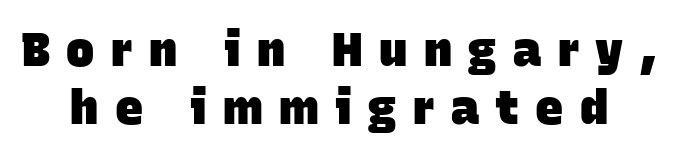
Note: no serifs on the glyphs. Plain, unruled lines of type. The sample has been set heavy, in full bold. In terms of letterspacing, this is a distinctly airy, spread setting. Looks like regular typesetting: each glyph gets only the width it needs.
